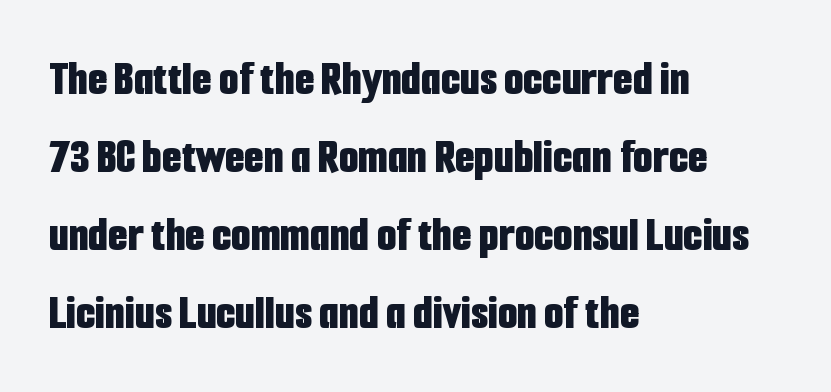
The image shows 50 px bold, condensed sans-serif type, upright; set left-aligned, normal line spacing (1.56x), normal letter spacing, not underlined; low stroke contrast and a medium x-height.
